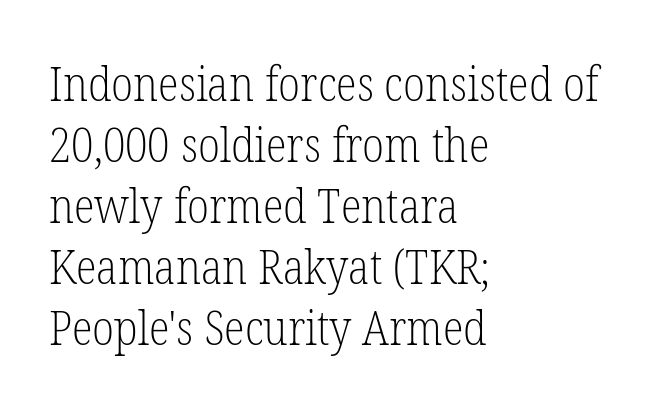
The image shows 48 px light, condensed serif type, upright; set left-aligned, normal line spacing (1.27x), normal letter spacing, not underlined; low stroke contrast and a medium x-height.
